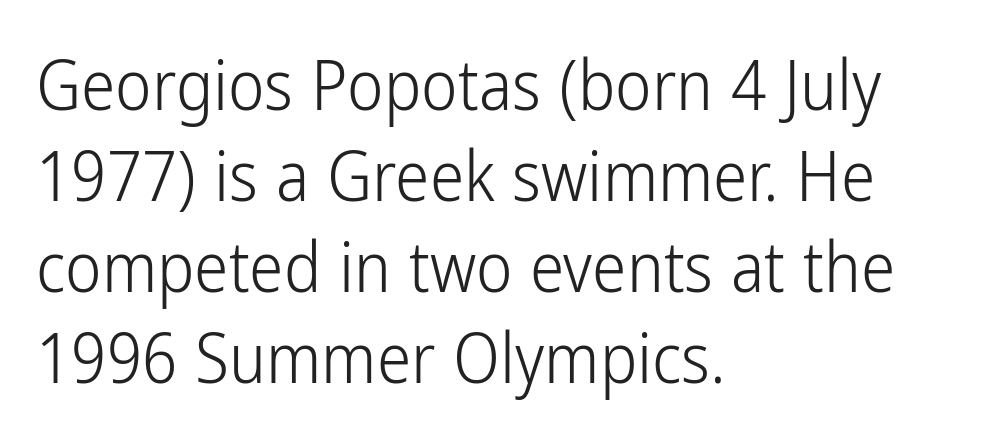
{"serif": "no", "italic": "no", "bold": "no", "weight": "light", "width": "condensed", "stroke_contrast": "low", "x_height": "medium", "monospaced": "no", "underline": "no", "align": "left", "line_spacing": "normal", "line_spacing_ratio": 1.32, "letter_spacing": "normal", "letter_spacing_em": 0.0, "glyph_px": 69}
